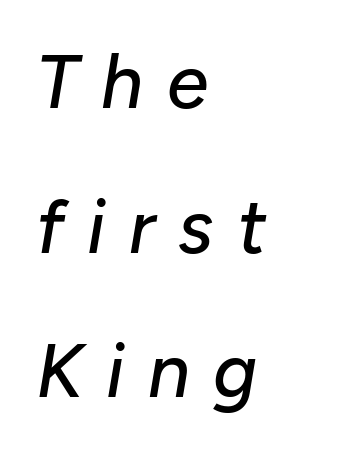
The image shows 75 px text type, italic (leaning right); set left-aligned, loose line spacing (1.93x), unusually wide letter spacing (+0.31 em), not underlined; low stroke contrast and a medium x-height.
